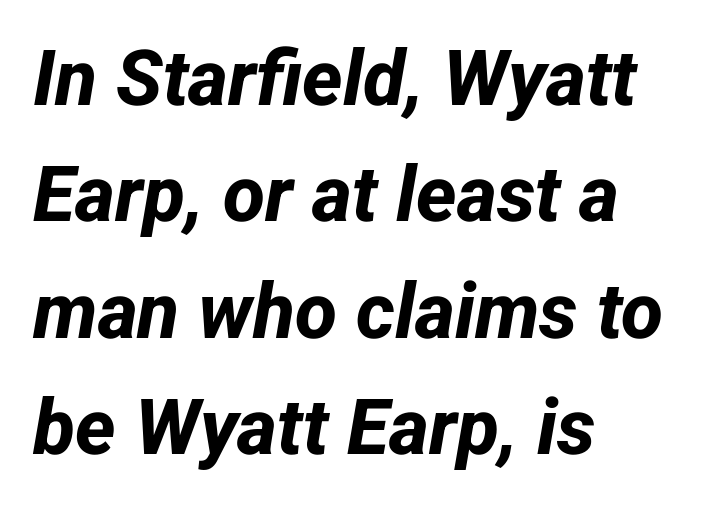
Letterform terminals end flat and unadorned throughout the passage. Standard letterfit; no display-style spreading of the glyphs. Each glyph is drawn with heavy, bold strokes. Any mark beneath the type? The region is blank. Honestly, the row spacing looks completely unremarkable. The face used here is proportionally spaced, like ordinary book or web type.
